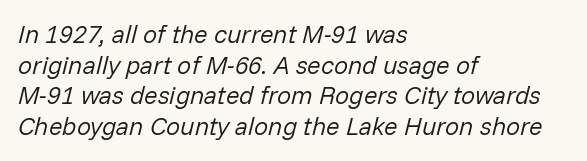
{"italic": "yes", "lean": "right", "slant_degrees": 14, "bold": "no", "underline": "no", "align": "left", "line_spacing_ratio": 1.23, "letter_spacing": "normal", "letter_spacing_em": 0.0, "glyph_px": 25}
